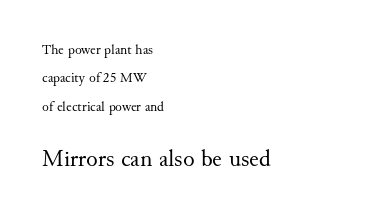
Q: Is the text bold? A: No.
Q: Is the text italic (slanted)? A: No, it is upright.
Q: Is the text underlined? A: No.
Q: How is the paragraph aligned? A: Left-aligned.
Q: Is the spacing between letters normal or unusually wide? A: Normal.
Q: Is the spacing between lines tight, normal or loose? A: Loose.
Q: Which block of text is set in a larger size, the first (top) or the second (bottom)? A: The second (bottom) one.
